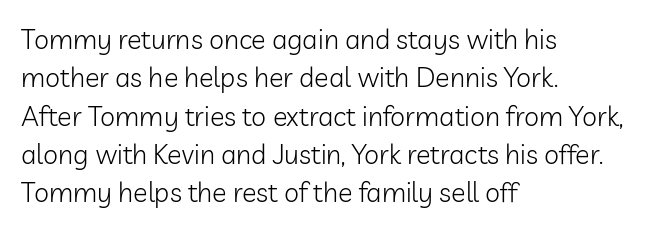
Q: Is the text bold? A: No.
Q: Is the text italic (slanted)? A: No, it is upright.
Q: Is the text underlined? A: No.
Q: How is the paragraph aligned? A: Left-aligned.
Q: Is the spacing between letters normal or unusually wide? A: Normal.
Q: Is the spacing between lines tight, normal or loose? A: Normal.
